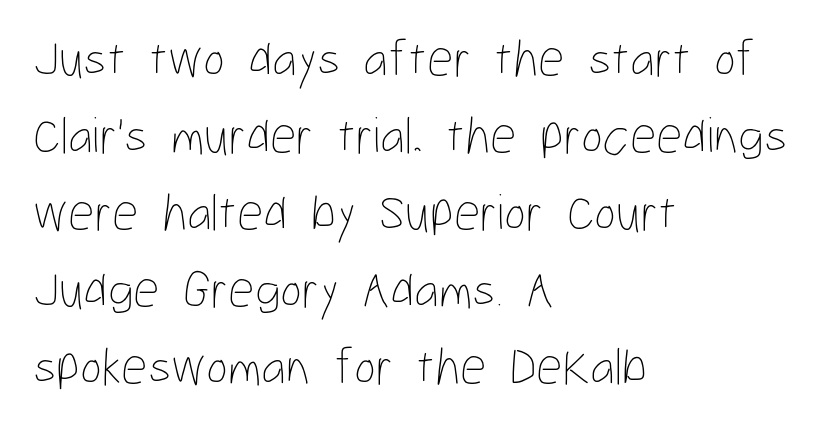
The image shows 52 px thin, condensed type, upright; set left-aligned, normal line spacing (1.48x), normal letter spacing, not underlined; low stroke contrast and a medium x-height.
